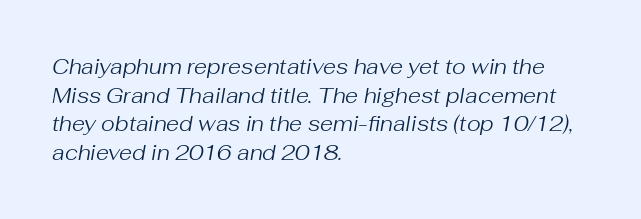
These lines sit exactly where default settings would place them. If you drew a line through each stem, it would be angled. The horizontal fit of the characters is conventional and even. A student would call this left alignment; a typographer would say flush left, rag right. Quick note: underline off.
